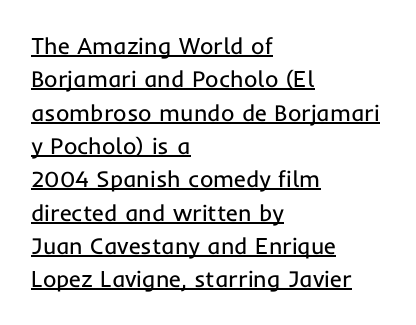
The image shows 23 px text type, upright; set left-aligned, normal line spacing (1.45x), normal letter spacing, underlined.
